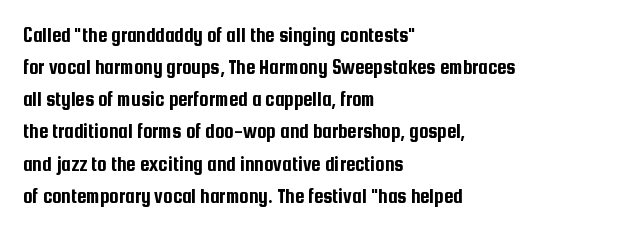
The image shows 21 px text type, upright; set left-aligned, normal line spacing (1.53x), normal letter spacing, not underlined.
